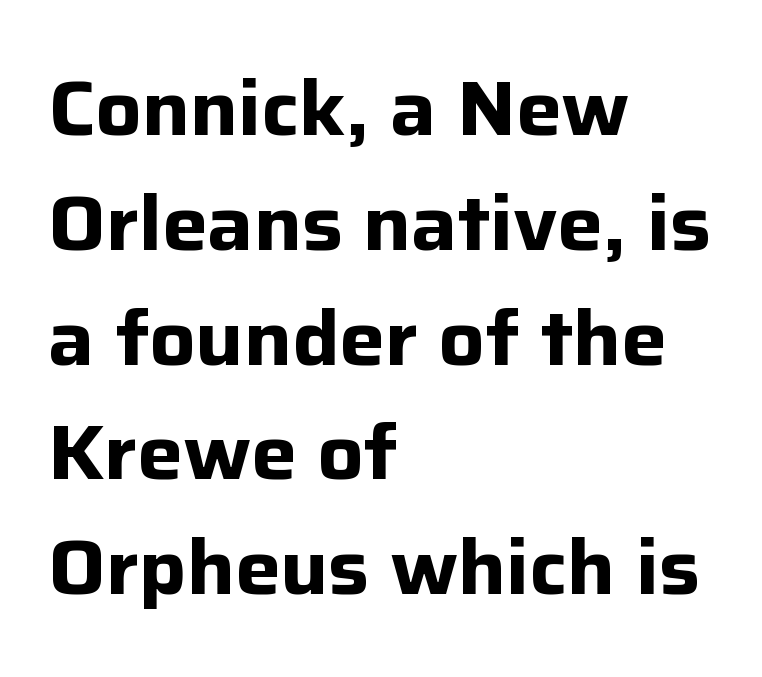
Short and long lines alike share a common starting point at left. These lines are rendered in a variable-pitch font. Strokes here are thick enough to call this a true bold. Underlining? Definitely not there. One glance says typical: line gaps are just what's usual.
